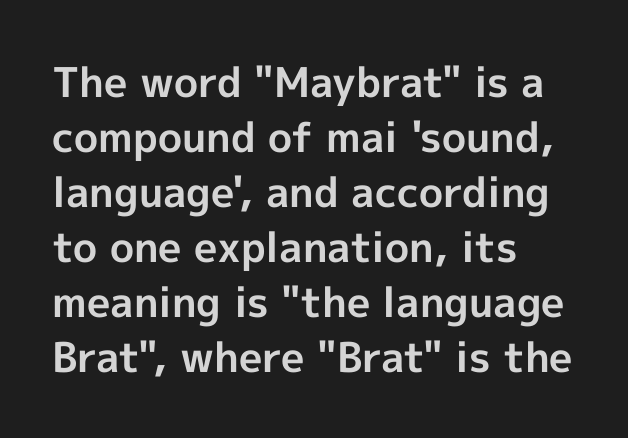
The image shows 41 px bold sans-serif type, upright; set left-aligned, normal line spacing (1.34x), normal letter spacing, not underlined; a medium x-height.
